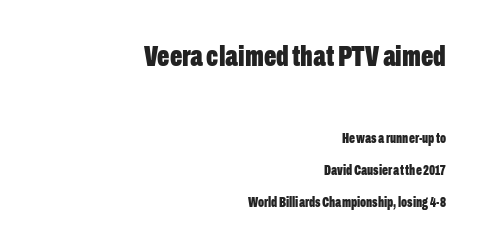
Q: Is the text bold? A: Yes.
Q: Is the text italic (slanted)? A: No, it is upright.
Q: Is the typeface a serif or a sans-serif typeface? A: Sans-serif.
Q: Is the text underlined? A: No.
Q: How is the paragraph aligned? A: Right-aligned.
Q: Is the spacing between letters normal or unusually wide? A: Normal.
Q: Is the spacing between lines tight, normal or loose? A: Loose.
Q: Which block of text is set in a larger size, the first (top) or the second (bottom)? A: The first (top) one.
Q: Width (condensed, normal, or wide)? A: Condensed.
Q: Stroke contrast? A: Low.
Q: x-height? A: Medium.
Q: Monospaced? A: No.
